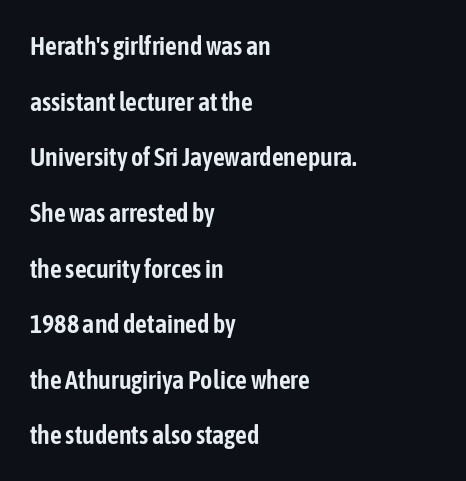
The image shows 26 px text type, upright; set left-aligned, loose line spacing (2.14x), normal letter spacing, not underlined.
